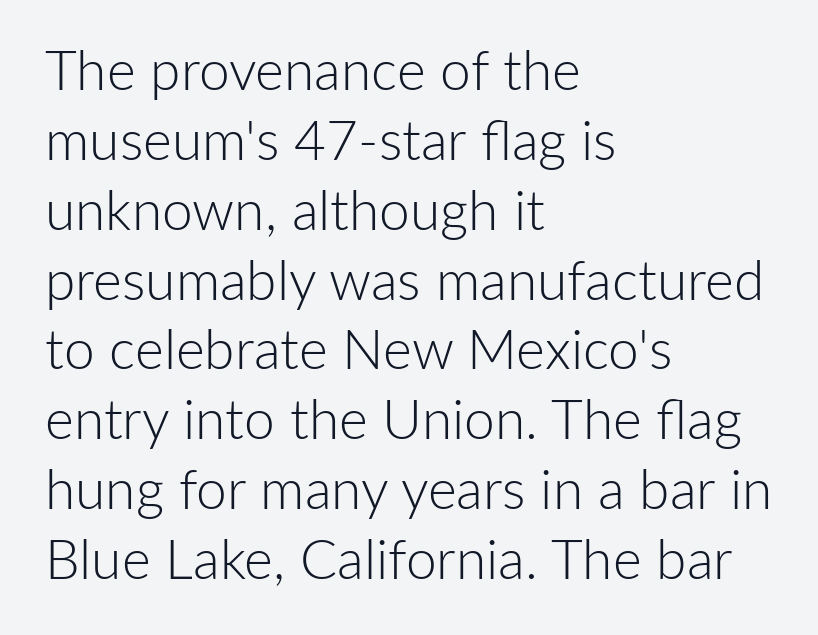
Q: Is the text bold? A: No.
Q: Is the text italic (slanted)? A: No, it is upright.
Q: Is the typeface a serif or a sans-serif typeface? A: Sans-serif.
Q: Is the text underlined? A: No.
Q: How is the paragraph aligned? A: Left-aligned.
Q: Is the spacing between letters normal or unusually wide? A: Normal.
Q: Is the spacing between lines tight, normal or loose? A: Normal.
Q: Width (condensed, normal, or wide)? A: Normal.
Q: Stroke contrast? A: Low.
Q: x-height? A: Medium.
Q: Monospaced? A: No.
